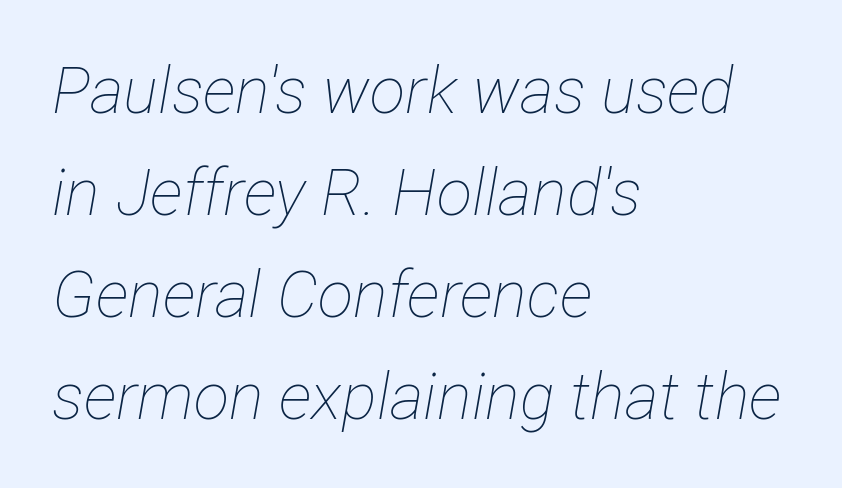
The image shows 65 px thin, condensed type, italic (leaning right); set left-aligned, normal line spacing (1.57x), normal letter spacing, not underlined; low stroke contrast and a medium x-height.
